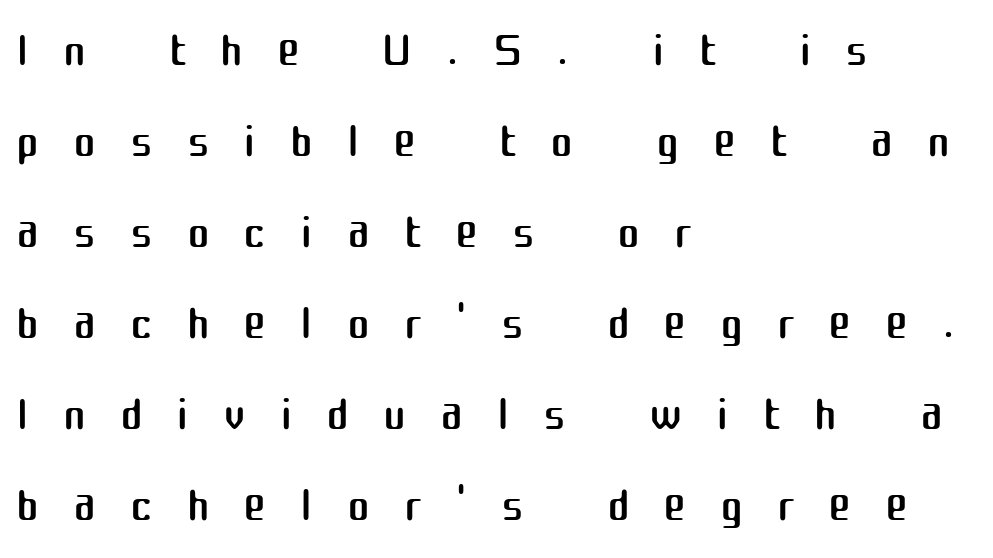
{"serif": "no", "italic": "no", "bold": "no", "weight": "regular", "width": "normal", "stroke_contrast": "medium", "x_height": "medium", "monospaced": "no", "underline": "no", "align": "left", "line_spacing": "normal", "line_spacing_ratio": 1.32, "letter_spacing": "wide", "letter_spacing_em": 0.49, "glyph_px": 69}
